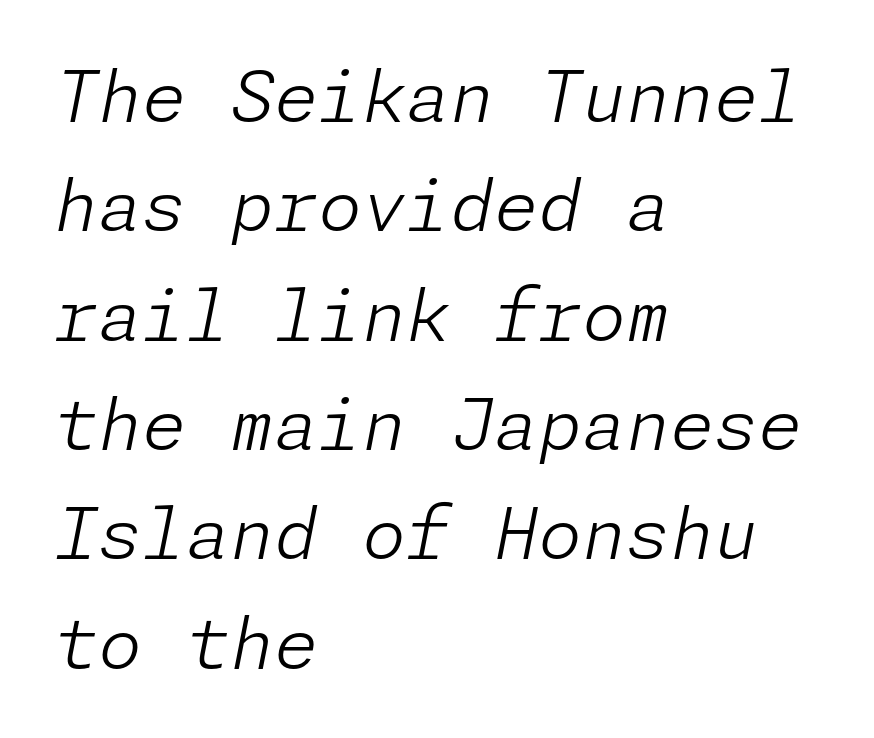
{"italic": "yes", "lean": "right", "slant_degrees": 11, "bold": "no", "weight": "light", "width": "normal", "stroke_contrast": "low", "x_height": "medium", "underline": "no", "align": "left", "line_spacing": "normal", "line_spacing_ratio": 1.54, "letter_spacing": "normal", "letter_spacing_em": 0.0, "glyph_px": 71}
